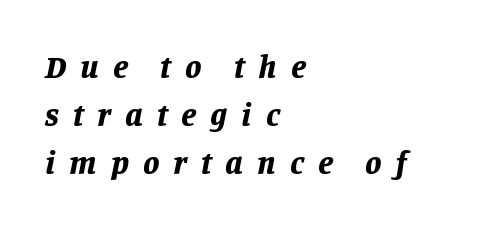
{"italic": "yes", "lean": "right", "slant_degrees": 11, "bold": "yes", "weight": "bold", "width": "normal", "stroke_contrast": "low", "x_height": "large", "monospaced": "no", "underline": "no", "align": "left", "line_spacing": "normal", "line_spacing_ratio": 1.46, "letter_spacing": "wide", "letter_spacing_em": 0.42, "glyph_px": 33}
